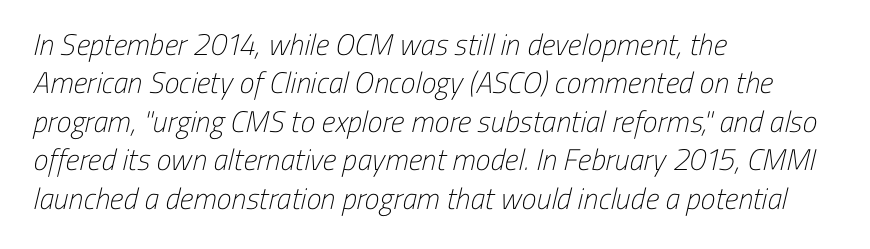
{"serif": "no", "bold": "no", "weight": "light", "width": "condensed", "stroke_contrast": "low", "x_height": "medium", "monospaced": "no", "underline": "no", "align": "left", "line_spacing": "normal", "line_spacing_ratio": 1.28, "letter_spacing": "normal", "letter_spacing_em": 0.0, "glyph_px": 30}
